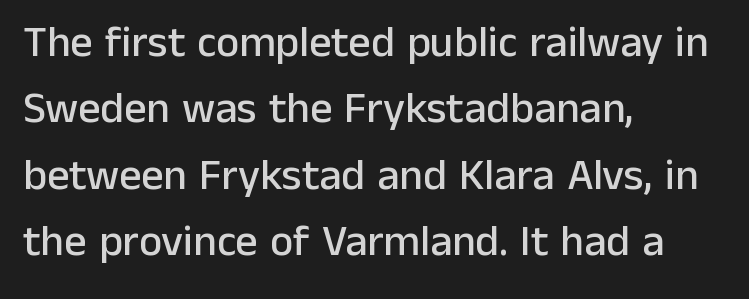
{"serif": "no", "italic": "no", "width": "normal", "stroke_contrast": "low", "x_height": "medium", "monospaced": "no", "underline": "no", "align": "left", "line_spacing": "normal", "line_spacing_ratio": 1.51, "letter_spacing": "normal", "letter_spacing_em": 0.0, "glyph_px": 44}
